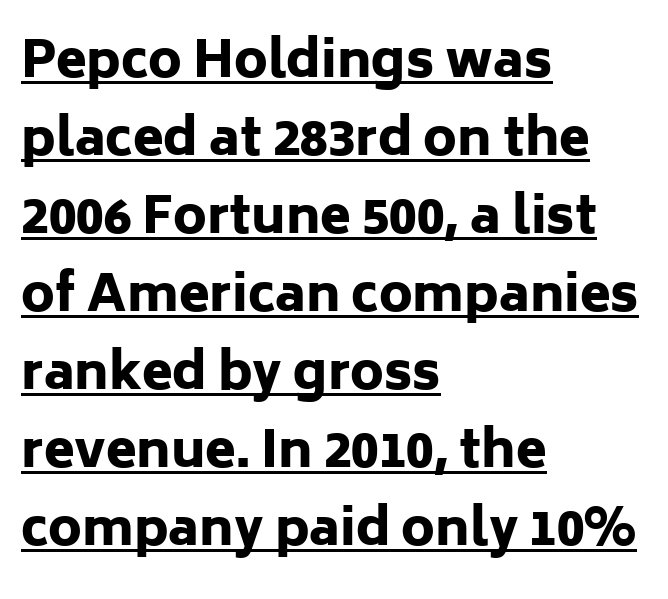
The image shows 50 px heavy sans-serif type, upright; set left-aligned, normal line spacing (1.56x), normal letter spacing, underlined; low stroke contrast and a medium x-height.
